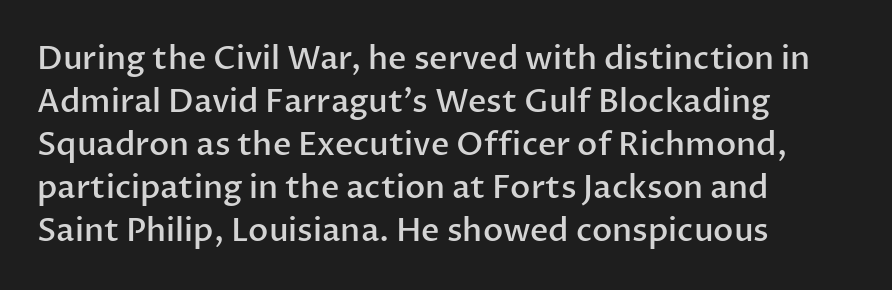
{"serif": "no", "italic": "no", "bold": "semi", "weight": "semibold", "width": "normal", "stroke_contrast": "low", "x_height": "medium", "monospaced": "no", "underline": "no", "align": "left", "line_spacing": "normal", "line_spacing_ratio": 1.34, "letter_spacing": "normal", "letter_spacing_em": 0.0, "glyph_px": 32}
